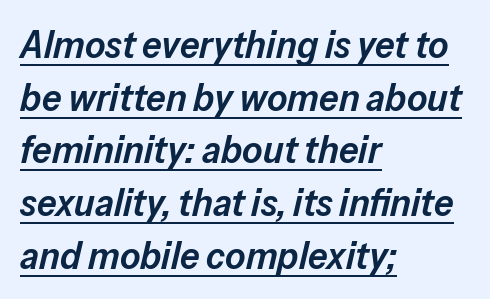
Q: Is the text bold? A: Semi-bold.
Q: Is the text italic (slanted)? A: Yes, it leans right by about 13 degrees.
Q: Is the text underlined? A: Yes.
Q: How is the paragraph aligned? A: Left-aligned.
Q: Is the spacing between letters normal or unusually wide? A: Normal.
Q: Is the spacing between lines tight, normal or loose? A: Normal.
Q: Width (condensed, normal, or wide)? A: Normal.
Q: Stroke contrast? A: Low.
Q: x-height? A: Medium.
Q: Monospaced? A: No.
